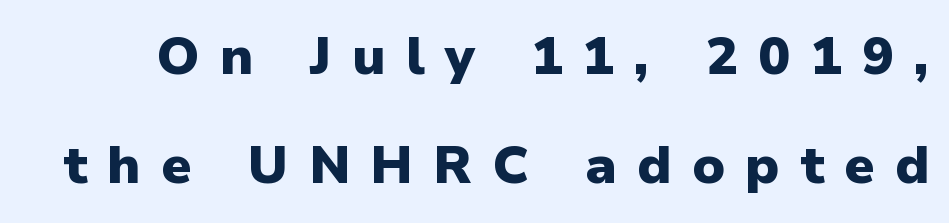
The image shows 53 px heavy sans-serif type, upright; set loose line spacing (2.06x), unusually wide letter spacing (+0.38 em), not underlined; low stroke contrast and a medium x-height.
